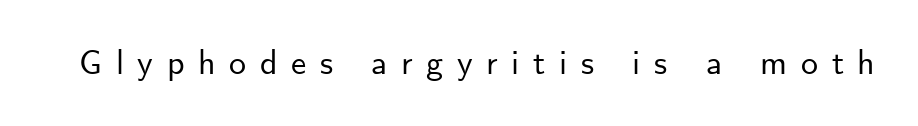
The image shows 34 px sans-serif type, upright; set unusually wide letter spacing (+0.4 em), not underlined; low stroke contrast and a small x-height.
